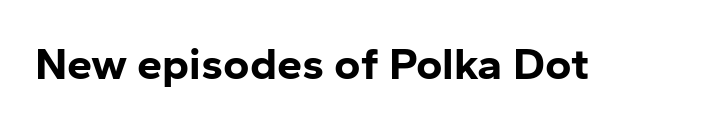
Students, note that the glyphs here touch the page at normal intervals. Varying glyph widths throughout — classic text-font behaviour. Typographically, this falls in the sans-serif category. Thick stems and heavy bowls — unmistakably bold. The letters stand straight up with perfectly vertical stems. The zone under the glyphs is completely vacant.
